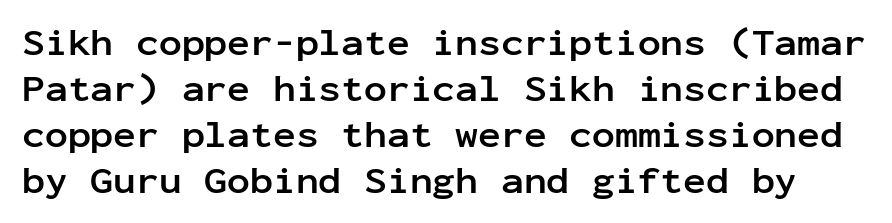
Q: Is the text bold? A: Yes.
Q: Is the text italic (slanted)? A: No, it is upright.
Q: Is the typeface a serif or a sans-serif typeface? A: Sans-serif.
Q: Is the text underlined? A: No.
Q: Is the spacing between letters normal or unusually wide? A: Normal.
Q: Width (condensed, normal, or wide)? A: Normal.
Q: Stroke contrast? A: Low.
Q: x-height? A: Medium.
Q: Monospaced? A: Yes.
